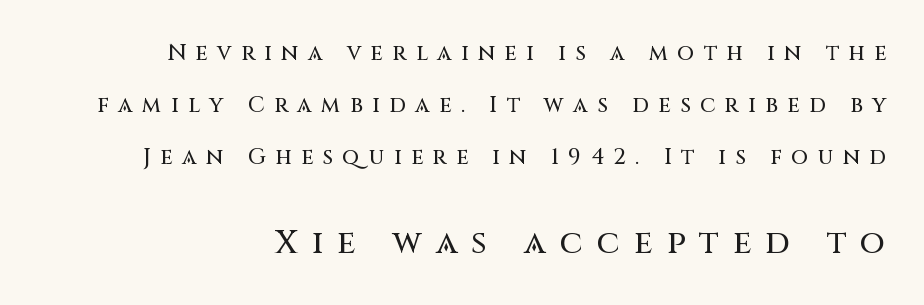
This layout puts the modest block above and the oversized block below. Plain, unruled lines of type. You could not count columns in this text — the font is proportionally spaced. Notice how the passage keeps a crisp vertical edge on the right only. Nope, no serifs anywhere on these letters. Is the letter spacing exaggerated? Yes — the characters are pushed far apart.
